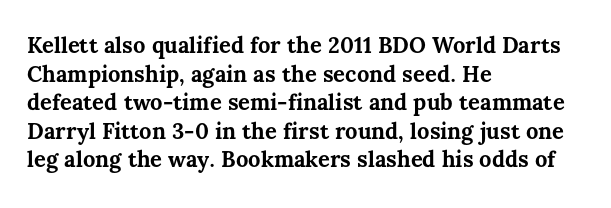
Q: Is the text bold? A: Yes.
Q: Is the text italic (slanted)? A: No, it is upright.
Q: Is the text underlined? A: No.
Q: How is the paragraph aligned? A: Left-aligned.
Q: Is the spacing between letters normal or unusually wide? A: Normal.
Q: Is the spacing between lines tight, normal or loose? A: Normal.
